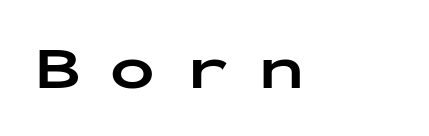
The image shows 60 px bold, wide sans-serif type, upright, monospaced; set unusually wide letter spacing (+0.49 em), not underlined; low stroke contrast and a medium x-height.
